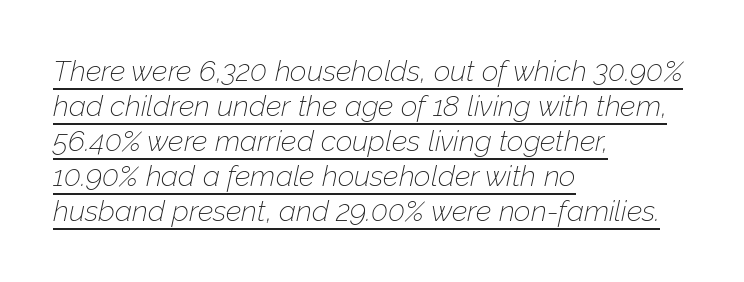
The letters advance in unequal steps, a hallmark of proportional type. Quick note: underline on. Tall strokes in this sample are angled rather than plumb. Leftover space on each line is placed entirely after the last word. The font is comparable to plain body text, perhaps lighter. The letters sit at their default tracking, neither squeezed nor spread.
